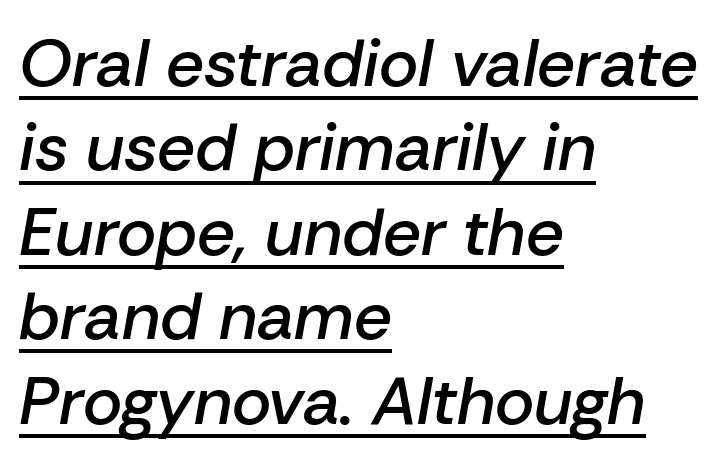
In designer terms, the underline attribute is active on this setting. The rag falls on the right side of this text block. The lines sit at an ordinary, default distance from one another. These lines are rendered in a variable-pitch font.
